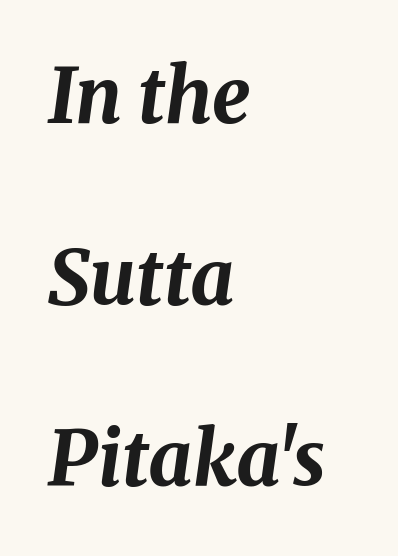
{"italic": "yes", "lean": "right", "slant_degrees": 8, "bold": "yes", "weight": "bold", "width": "normal", "stroke_contrast": "medium", "x_height": "medium", "monospaced": "no", "underline": "no", "align": "left", "line_spacing": "loose", "line_spacing_ratio": 2.39, "letter_spacing": "normal", "letter_spacing_em": 0.0, "glyph_px": 76}
